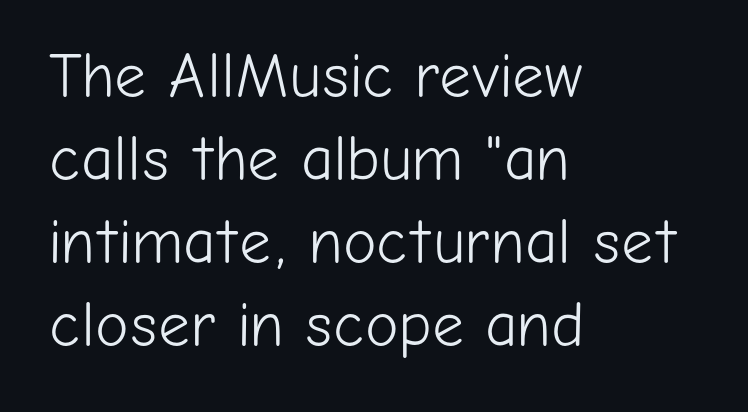
Q: Is the text bold? A: No.
Q: Is the text italic (slanted)? A: No, it is upright.
Q: Is the typeface a serif or a sans-serif typeface? A: Sans-serif.
Q: Is the text underlined? A: No.
Q: How is the paragraph aligned? A: Left-aligned.
Q: Is the spacing between letters normal or unusually wide? A: Normal.
Q: Is the spacing between lines tight, normal or loose? A: Normal.
Q: Width (condensed, normal, or wide)? A: Normal.
Q: Stroke contrast? A: Low.
Q: x-height? A: Medium.
Q: Monospaced? A: No.
